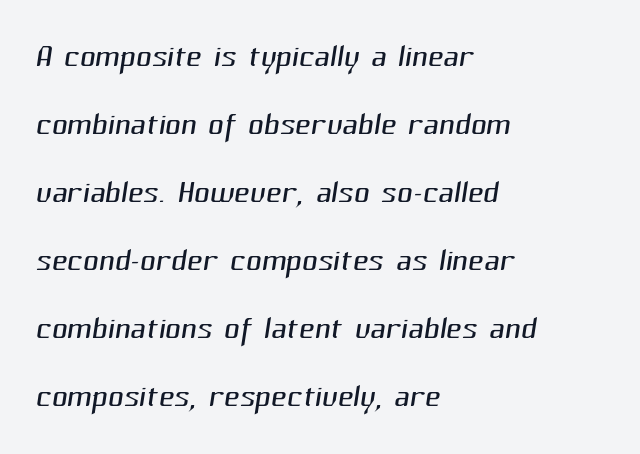
{"serif": "no", "bold": "no", "weight": "light", "width": "normal", "stroke_contrast": "medium", "x_height": "medium", "monospaced": "no", "underline": "no", "align": "left", "line_spacing": "normal", "line_spacing_ratio": 1.58, "letter_spacing": "normal", "letter_spacing_em": 0.0, "glyph_px": 43}
